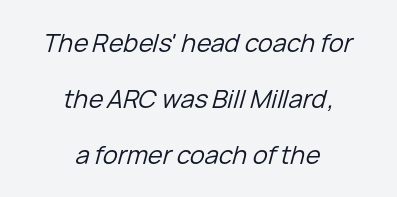
{"italic": "yes", "lean": "right", "slant_degrees": 15, "bold": "no", "underline": "no", "align": "center", "line_spacing": "loose", "line_spacing_ratio": 2.24, "letter_spacing": "normal", "letter_spacing_em": 0.0, "glyph_px": 25}
